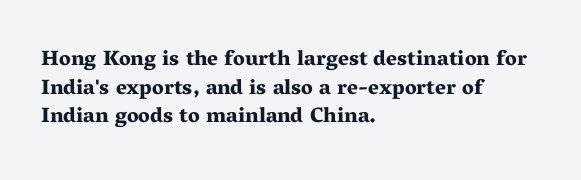
The image shows 21 px bold type, upright; set left-aligned, normal line spacing (1.36x), normal letter spacing, not underlined.
